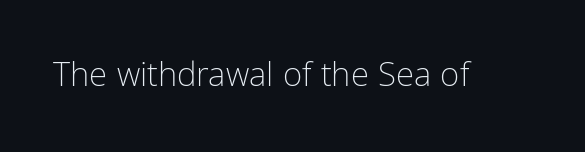
{"serif": "no", "italic": "no", "bold": "no", "weight": "light", "width": "condensed", "stroke_contrast": "low", "x_height": "medium", "monospaced": "no", "underline": "no", "letter_spacing": "normal", "letter_spacing_em": 0.0, "glyph_px": 33}
